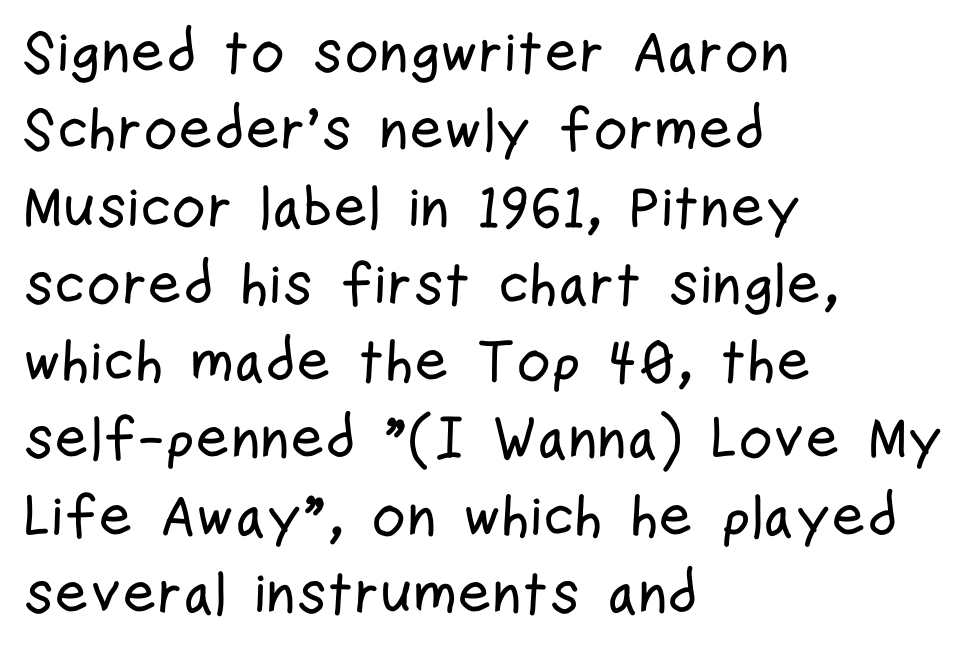
Q: Is the text italic (slanted)? A: No, it is upright.
Q: Is the typeface a serif or a sans-serif typeface? A: Sans-serif.
Q: Is the text underlined? A: No.
Q: How is the paragraph aligned? A: Left-aligned.
Q: Is the spacing between letters normal or unusually wide? A: Normal.
Q: Is the spacing between lines tight, normal or loose? A: Normal.
Q: Width (condensed, normal, or wide)? A: Condensed.
Q: Stroke contrast? A: Low.
Q: x-height? A: Medium.
Q: Monospaced? A: No.
